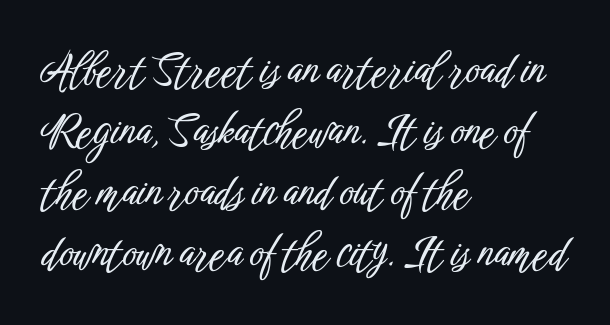
Q: Is the text italic (slanted)? A: Yes.
Q: Is the typeface a serif or a sans-serif typeface? A: Sans-serif.
Q: Is the text underlined? A: No.
Q: How is the paragraph aligned? A: Left-aligned.
Q: Is the spacing between letters normal or unusually wide? A: Normal.
Q: Is the spacing between lines tight, normal or loose? A: Normal.
Q: Width (condensed, normal, or wide)? A: Condensed.
Q: Stroke contrast? A: Low.
Q: x-height? A: Medium.
Q: Monospaced? A: No.
